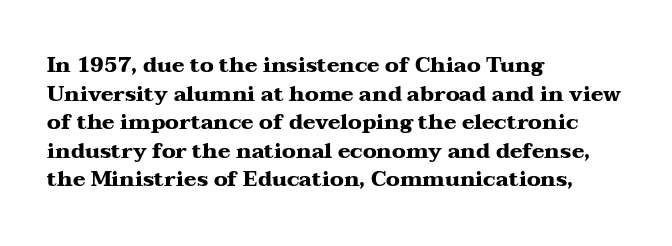
The image shows 21 px bold type, upright; set left-aligned, normal line spacing (1.36x), normal letter spacing, not underlined.
